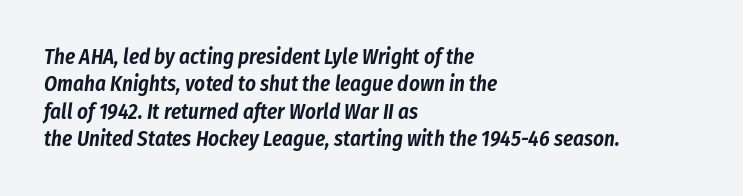
Q: Is the text italic (slanted)? A: Yes, it leans right by about 8 degrees.
Q: Is the text underlined? A: No.
Q: How is the paragraph aligned? A: Left-aligned.
Q: Is the spacing between letters normal or unusually wide? A: Normal.
Q: Is the spacing between lines tight, normal or loose? A: Normal.
